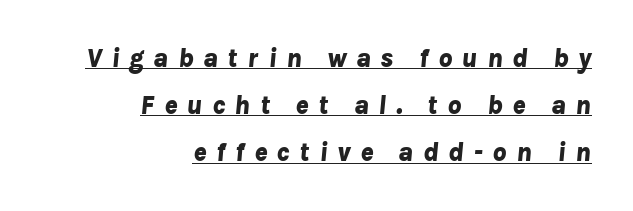
{"italic": "yes", "lean": "right", "slant_degrees": 8, "bold": "yes", "underline": "yes", "align": "right", "line_spacing_ratio": 1.75, "letter_spacing": "wide", "letter_spacing_em": 0.35, "glyph_px": 27}
